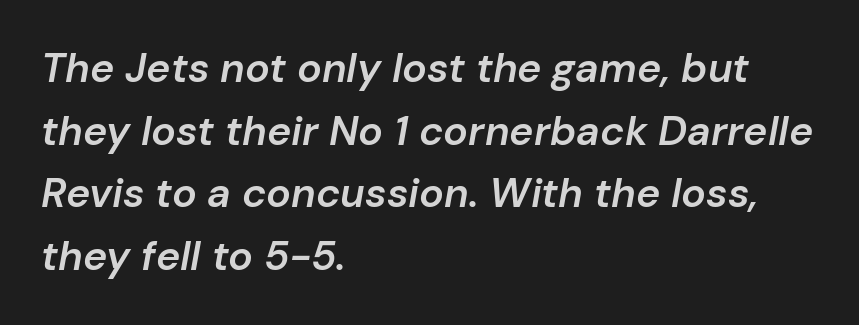
{"italic": "yes", "lean": "right", "slant_degrees": 10, "bold": "semi", "weight": "semibold", "width": "normal", "stroke_contrast": "low", "x_height": "medium", "monospaced": "no", "underline": "no", "align": "left", "line_spacing": "normal", "line_spacing_ratio": 1.53, "letter_spacing": "normal", "letter_spacing_em": 0.0, "glyph_px": 41}
